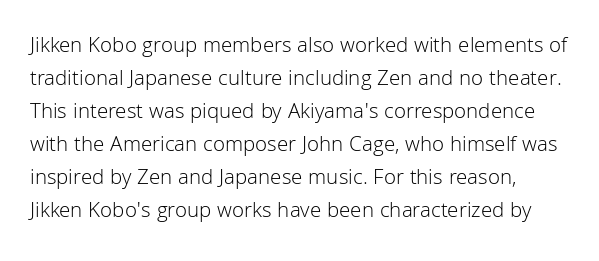
Students, note that the glyphs here touch the page at normal intervals. Descender tails drop into unmarked territory. If you drew a line through each stem, it would be perfectly vertical. These glyphs show unthickened strokes, regular width or finer.
